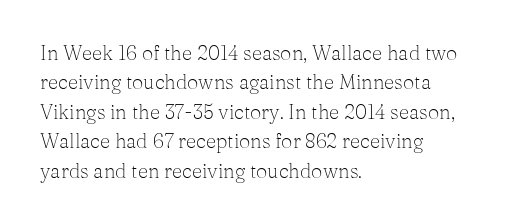
Look at the tracking — it's just the regular setting, nothing added. This sample keeps an unexceptional amount of space between lines. A typesetter would mark this as roman, not italic. Each row of text sits above clean, open space. Ink coverage per letter is moderate at most. This rendering uses left alignment, leaving the right contour irregular.
